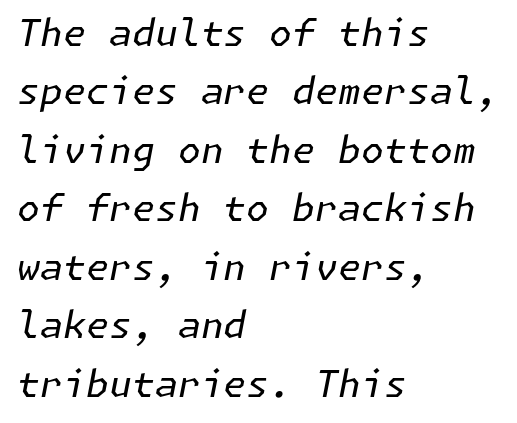
No letter is thick-stroked: the sample isn't bold. Whoever set this chose a conventional vertical rhythm. Line beginnings align vertically; line endings do not. Each row of text sits above clean, open space. Spacing between characters is what you'd get straight out of the box. The text carries the slant typical of an italic or oblique font.
